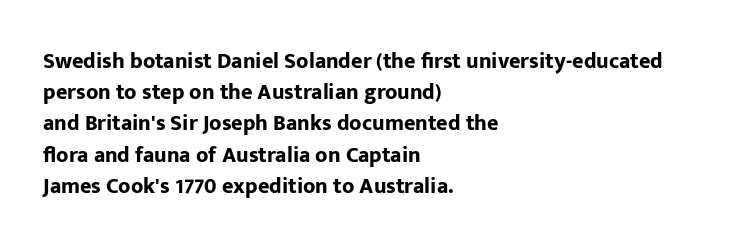
{"italic": "no", "bold": "yes", "underline": "no", "align": "left", "line_spacing": "normal", "line_spacing_ratio": 1.42, "letter_spacing": "normal", "letter_spacing_em": 0.0, "glyph_px": 22}
